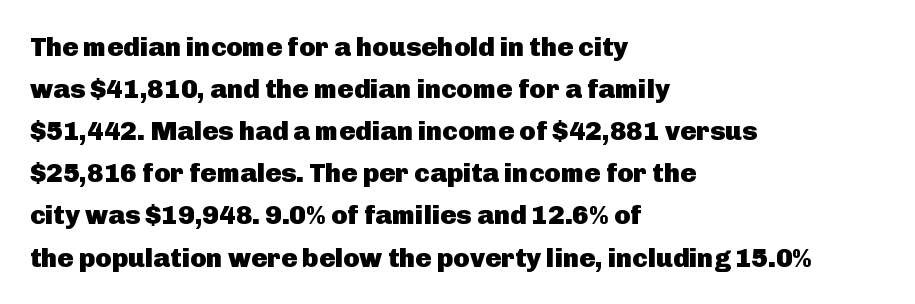
The image shows 27 px bold type, upright; set left-aligned, normal line spacing (1.56x), normal letter spacing, not underlined.
